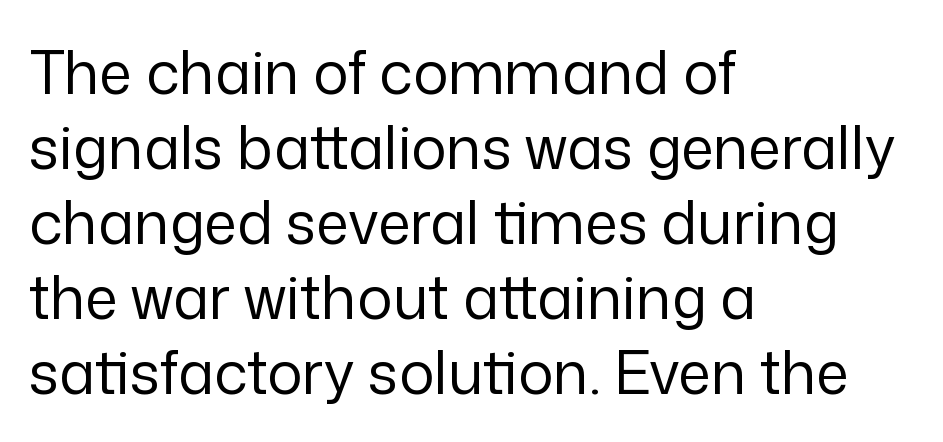
Q: Is the text bold? A: No.
Q: Is the text italic (slanted)? A: No, it is upright.
Q: Is the typeface a serif or a sans-serif typeface? A: Sans-serif.
Q: Is the text underlined? A: No.
Q: How is the paragraph aligned? A: Left-aligned.
Q: Is the spacing between letters normal or unusually wide? A: Normal.
Q: Is the spacing between lines tight, normal or loose? A: Normal.
Q: Width (condensed, normal, or wide)? A: Normal.
Q: Stroke contrast? A: Low.
Q: x-height? A: Medium.
Q: Monospaced? A: No.
